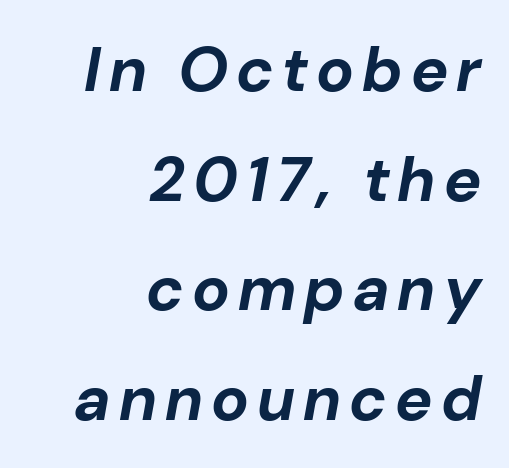
{"italic": "yes", "lean": "right", "slant_degrees": 10, "bold": "yes", "weight": "bold", "width": "normal", "stroke_contrast": "low", "x_height": "medium", "monospaced": "no", "underline": "no", "align": "right", "line_spacing_ratio": 1.74, "glyph_px": 63}
